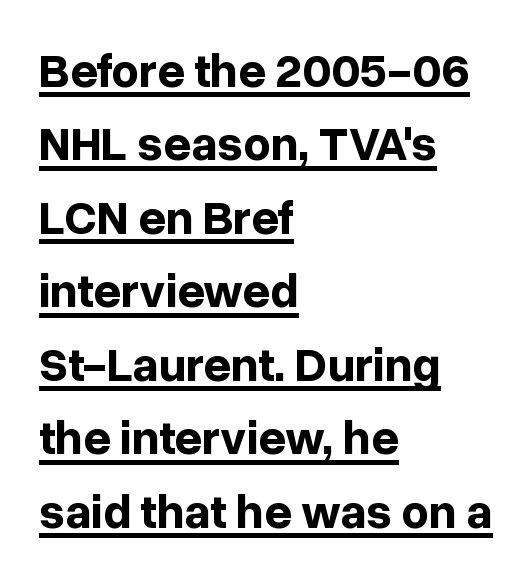
Q: Is the text bold? A: Yes.
Q: Is the text italic (slanted)? A: No, it is upright.
Q: Is the typeface a serif or a sans-serif typeface? A: Sans-serif.
Q: Is the text underlined? A: Yes.
Q: How is the paragraph aligned? A: Left-aligned.
Q: Is the spacing between letters normal or unusually wide? A: Normal.
Q: Is the spacing between lines tight, normal or loose? A: Normal.
Q: Width (condensed, normal, or wide)? A: Normal.
Q: Stroke contrast? A: Low.
Q: x-height? A: Medium.
Q: Monospaced? A: No.
